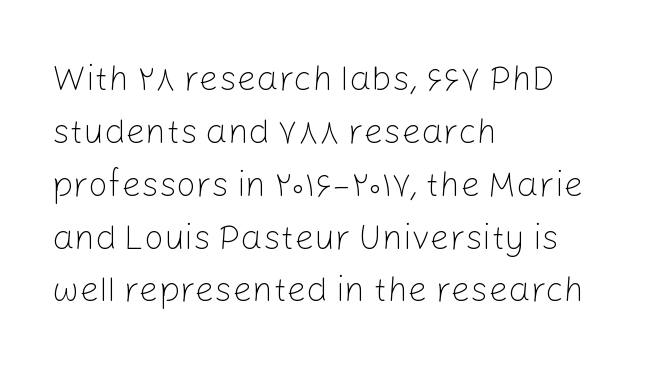
Q: Is the text bold? A: No.
Q: Is the text italic (slanted)? A: No, it is upright.
Q: Is the typeface a serif or a sans-serif typeface? A: Sans-serif.
Q: Is the text underlined? A: No.
Q: How is the paragraph aligned? A: Left-aligned.
Q: Is the spacing between letters normal or unusually wide? A: Normal.
Q: Is the spacing between lines tight, normal or loose? A: Normal.
Q: Width (condensed, normal, or wide)? A: Normal.
Q: Stroke contrast? A: Low.
Q: x-height? A: Medium.
Q: Monospaced? A: No.
